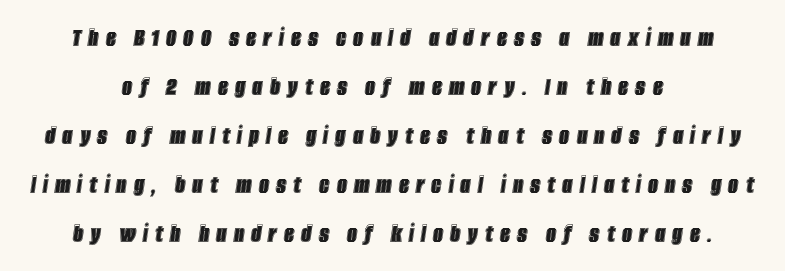
The image shows 28 px condensed type, italic (leaning right); set centered, line spacing 1.75x, unusually wide letter spacing (+0.25 em), not underlined; a large x-height.
